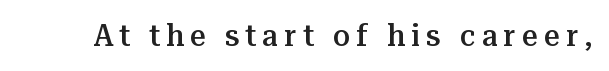
Compared with an ordinary text face, these strokes are moderately heavier — a semibold. These lines have a slow, spaced-out rhythm from letter to letter. Any mark beneath the type? The region is blank. The rendering uses natural spacing where letterforms have individual widths. Posture: vertical.
